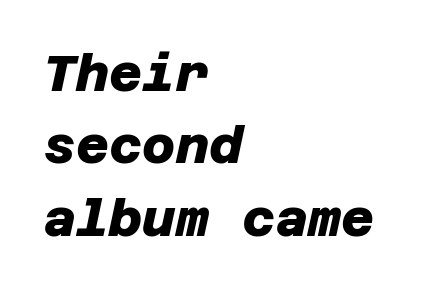
{"serif": "no", "bold": "yes", "weight": "heavy", "width": "normal", "stroke_contrast": "low", "x_height": "large", "underline": "no", "align": "left", "line_spacing": "normal", "line_spacing_ratio": 1.42, "letter_spacing": "normal", "letter_spacing_em": 0.0, "glyph_px": 51}
